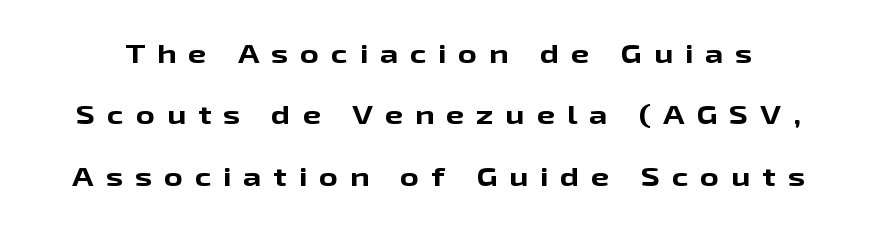
Q: Is the text bold? A: Yes.
Q: Is the text italic (slanted)? A: No, it is upright.
Q: Is the text underlined? A: No.
Q: Is the spacing between letters normal or unusually wide? A: Unusually wide.
Q: Is the spacing between lines tight, normal or loose? A: Loose.
